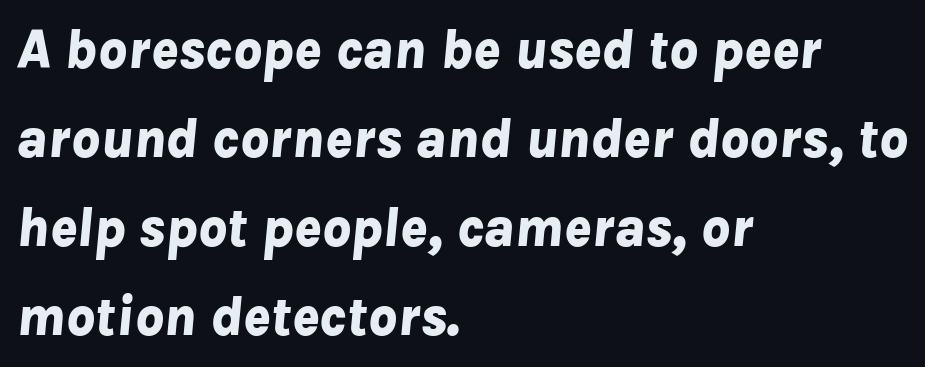
{"italic": "yes", "lean": "right", "slant_degrees": 8, "bold": "yes", "weight": "bold", "width": "normal", "stroke_contrast": "low", "x_height": "medium", "monospaced": "no", "underline": "no", "align": "left", "line_spacing": "normal", "line_spacing_ratio": 1.59, "letter_spacing": "normal", "letter_spacing_em": 0.0, "glyph_px": 56}
